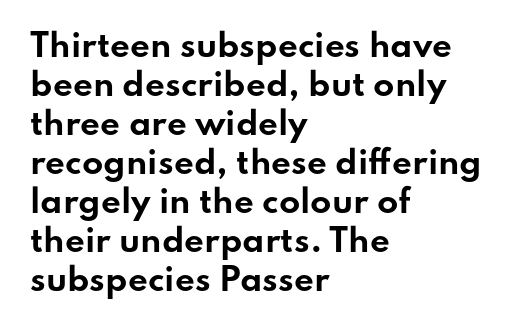
Q: Is the text bold? A: Yes.
Q: Is the text italic (slanted)? A: No, it is upright.
Q: Is the typeface a serif or a sans-serif typeface? A: Sans-serif.
Q: Is the text underlined? A: No.
Q: How is the paragraph aligned? A: Left-aligned.
Q: Is the spacing between letters normal or unusually wide? A: Normal.
Q: Is the spacing between lines tight, normal or loose? A: Normal.
Q: Width (condensed, normal, or wide)? A: Wide.
Q: Stroke contrast? A: Low.
Q: x-height? A: Small.
Q: Monospaced? A: No.
